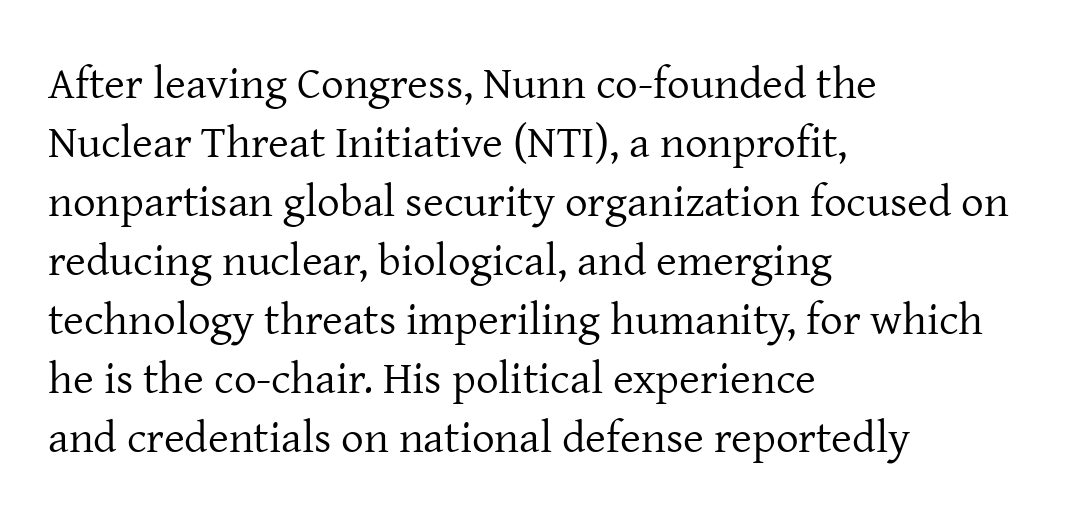
Stem width sits at or under what a default text font uses. Designer's note — italics off, roman on. Look at the tracking — it's just the regular setting, nothing added. The typesetter chose a ragged-right arrangement here. Varying glyph widths throughout — classic text-font behaviour.
